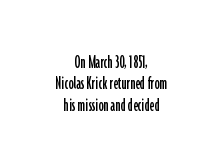
Q: Is the text italic (slanted)? A: No, it is upright.
Q: Is the text underlined? A: No.
Q: How is the paragraph aligned? A: Centered.
Q: Is the spacing between letters normal or unusually wide? A: Normal.
Q: Is the spacing between lines tight, normal or loose? A: Tight.
